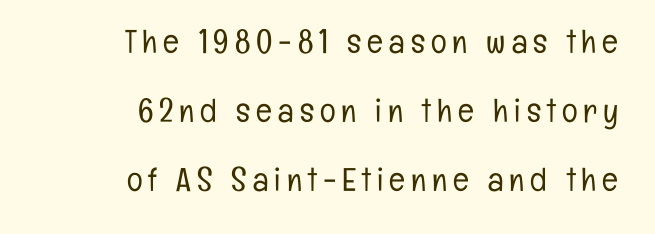
The image shows 33 px light, condensed sans-serif type, upright; set right-aligned, loose line spacing (2.09x), not underlined; low stroke contrast and a medium x-height.
